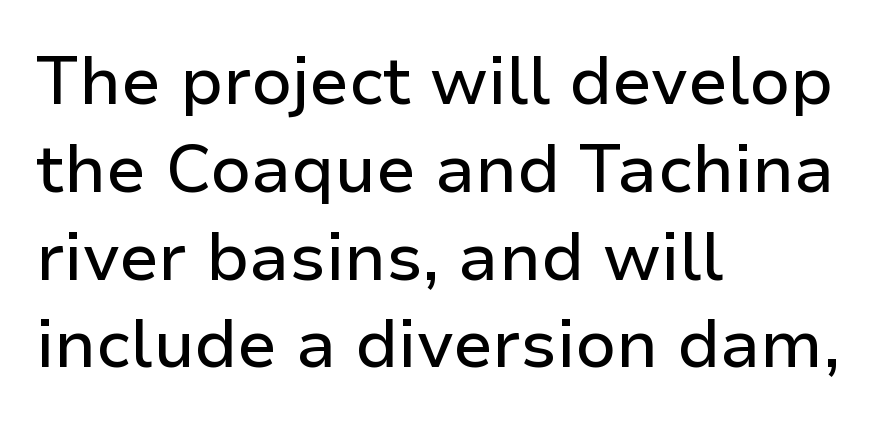
Q: Is the text italic (slanted)? A: No, it is upright.
Q: Is the typeface a serif or a sans-serif typeface? A: Sans-serif.
Q: Is the text underlined? A: No.
Q: How is the paragraph aligned? A: Left-aligned.
Q: Is the spacing between letters normal or unusually wide? A: Normal.
Q: Is the spacing between lines tight, normal or loose? A: Normal.
Q: Width (condensed, normal, or wide)? A: Normal.
Q: Stroke contrast? A: Low.
Q: x-height? A: Medium.
Q: Monospaced? A: No.
